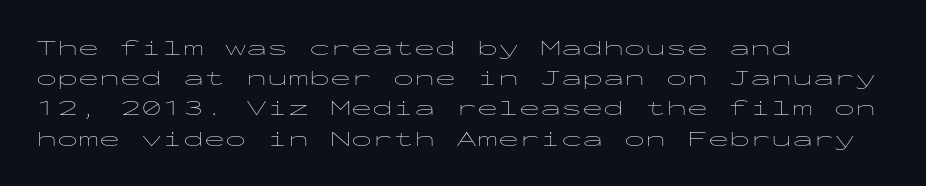
Q: Is the text bold? A: No.
Q: Is the text italic (slanted)? A: No, it is upright.
Q: Is the text underlined? A: No.
Q: How is the paragraph aligned? A: Left-aligned.
Q: Is the spacing between letters normal or unusually wide? A: Normal.
Q: Is the spacing between lines tight, normal or loose? A: Normal.
